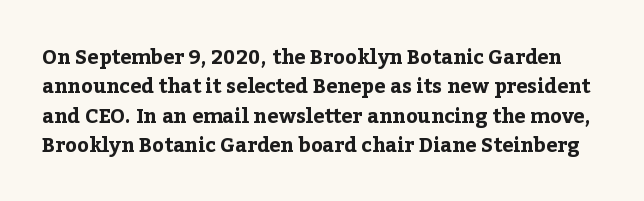
Q: Is the text bold? A: Yes.
Q: Is the text italic (slanted)? A: No, it is upright.
Q: Is the text underlined? A: No.
Q: Is the spacing between letters normal or unusually wide? A: Normal.
Q: Is the spacing between lines tight, normal or loose? A: Normal.
